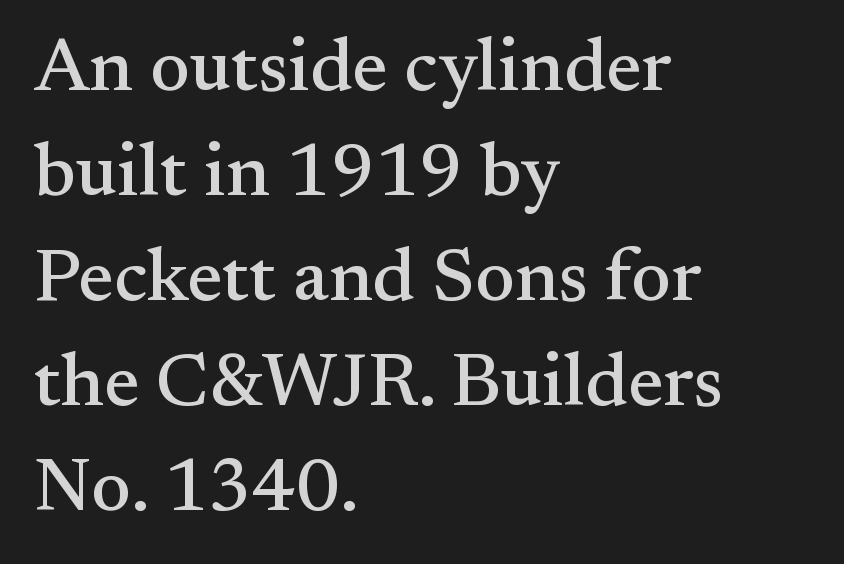
{"serif": "yes", "italic": "no", "width": "normal", "stroke_contrast": "medium", "x_height": "small", "monospaced": "no", "underline": "no", "align": "left", "line_spacing": "normal", "line_spacing_ratio": 1.4, "letter_spacing": "normal", "letter_spacing_em": 0.0, "glyph_px": 75}
